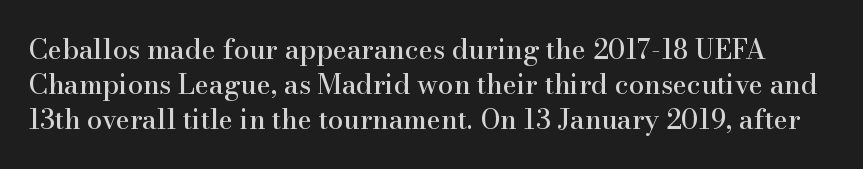
The space directly below the letters is spotless. Normally led — the rows are evenly, conventionally spaced. Is the letter spacing exaggerated? No — it looks like the ordinary default. It's the straight-up-and-down kind of type.
